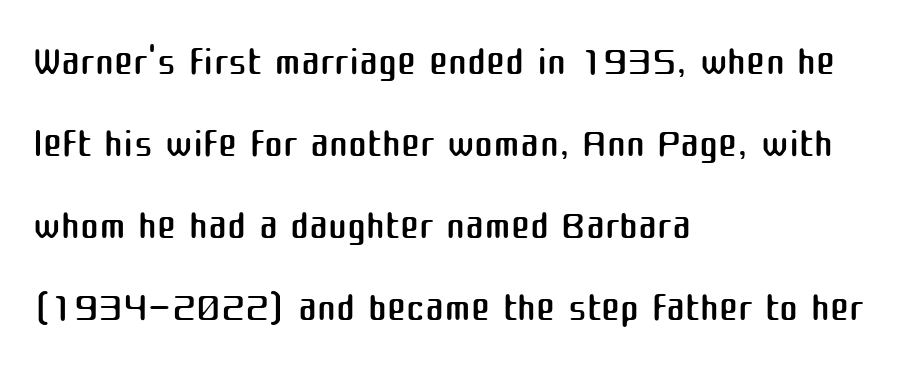
The image shows 57 px regular-weight sans-serif type, upright; set left-aligned, normal line spacing (1.44x), normal letter spacing, not underlined; medium stroke contrast and a medium x-height.
